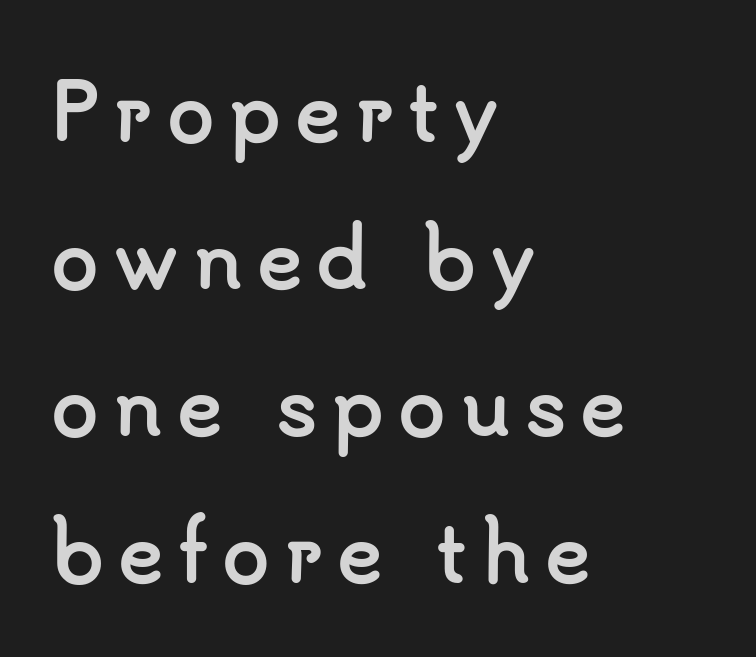
Posture: upright roman. All the whitespace from short lines collects on the right. Underline: absent. Stroke terminals: plain, sans-serif. Do the characters align in a grid? No, the font is proportional.
